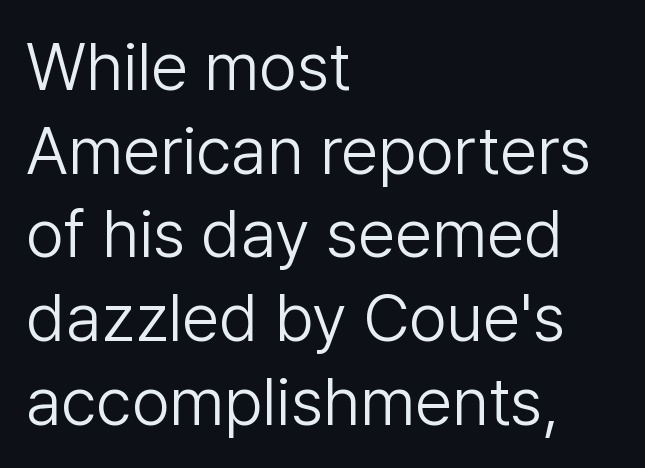
This rendering uses left alignment, leaving the right contour irregular. Vertical spacing — default. Observe the ordinary spacing: letters are neighbours, not strangers. Notice how the stems are strictly vertical — no italics here. Is the type heavy? It reads as light-to-regular instead. Think of a printed novel: that variable character pitch is what you see here.
